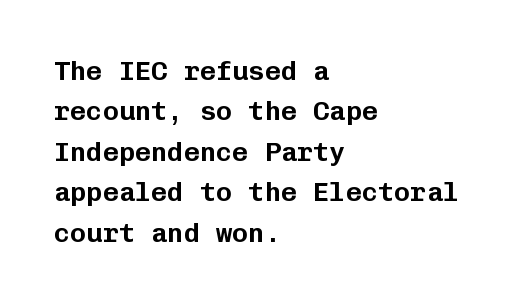
No italicization has been applied; the sample stays upright. This block has exactly the height ordinary leading produces. Students, note that the glyphs here touch the page at normal intervals. Typeset ragged right — the left edge is the straight one.
